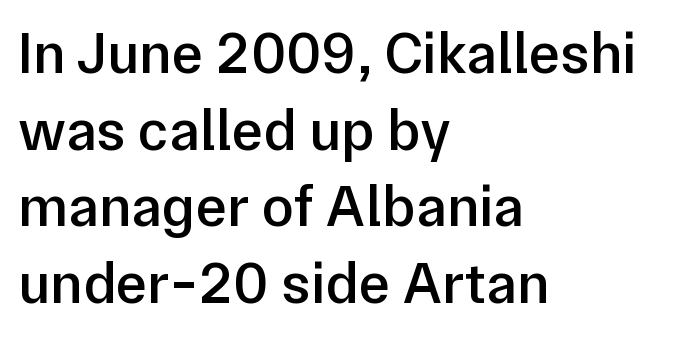
The lettering holds an erect, upright posture throughout. These lines stack with their left ends in a neat column. This sample uses a sans-serif face. Underline: absent. Evenly set lines give the paragraph a standard silhouette. This rendering leaves character spacing at its baseline value.
